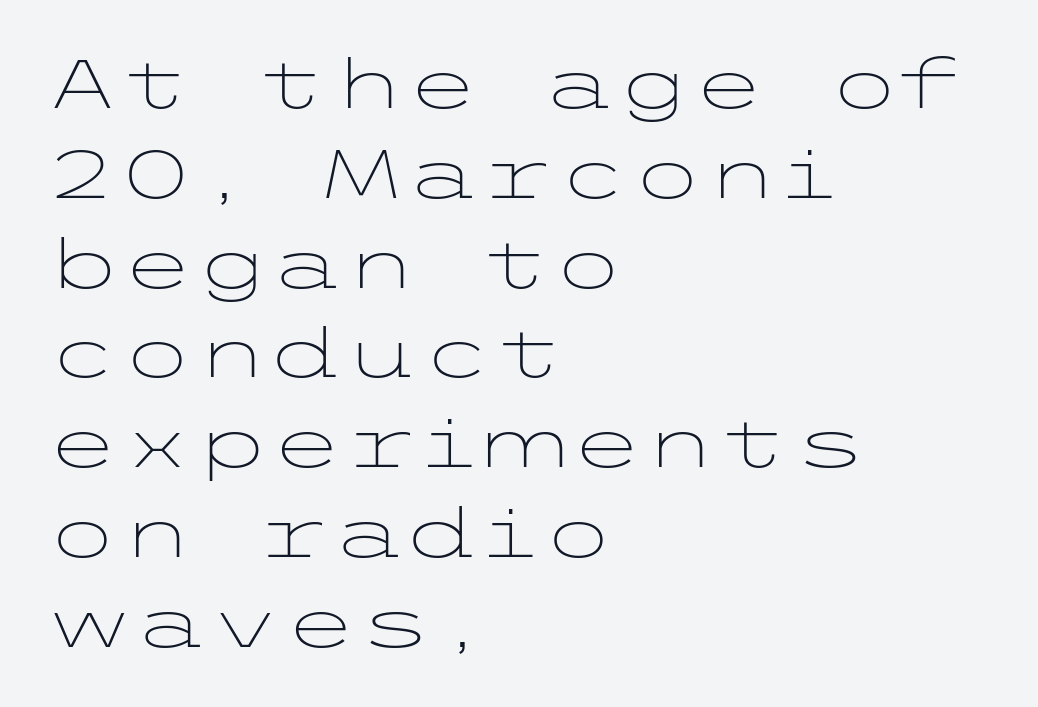
The image shows 68 px light, wide sans-serif type, upright; set left-aligned, normal line spacing (1.32x), normal letter spacing, not underlined; low stroke contrast and a medium x-height.
